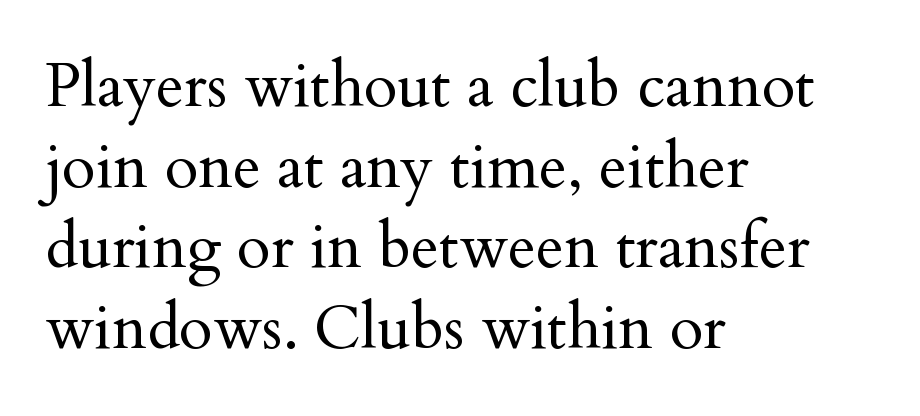
Q: Is the text bold? A: No.
Q: Is the text italic (slanted)? A: No, it is upright.
Q: Is the typeface a serif or a sans-serif typeface? A: Serif.
Q: Is the text underlined? A: No.
Q: How is the paragraph aligned? A: Left-aligned.
Q: Is the spacing between letters normal or unusually wide? A: Normal.
Q: Is the spacing between lines tight, normal or loose? A: Normal.
Q: Width (condensed, normal, or wide)? A: Normal.
Q: Stroke contrast? A: Medium.
Q: x-height? A: Small.
Q: Monospaced? A: No.
